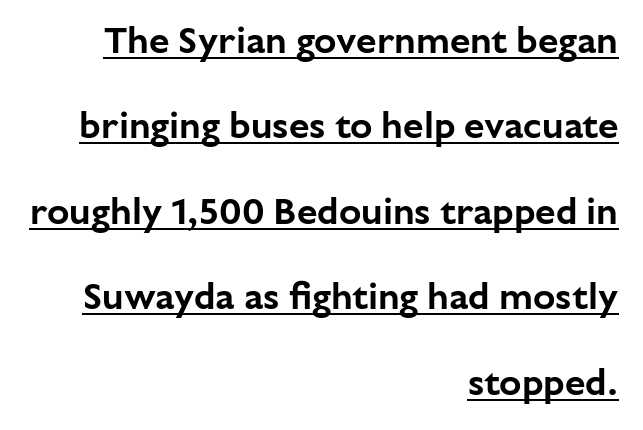
Upright lettering throughout. How are the letters spaced? Ordinarily, with no added tracking. Loosely led — the rows are spread out. The lines are quadded right.
